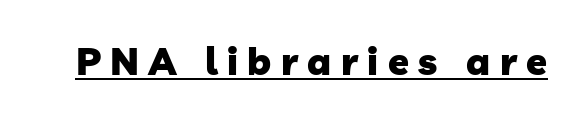
Q: Is the text bold? A: Yes.
Q: Is the typeface a serif or a sans-serif typeface? A: Sans-serif.
Q: Is the text underlined? A: Yes.
Q: Is the spacing between letters normal or unusually wide? A: Unusually wide.
Q: Width (condensed, normal, or wide)? A: Normal.
Q: Stroke contrast? A: Low.
Q: x-height? A: Medium.
Q: Monospaced? A: No.
